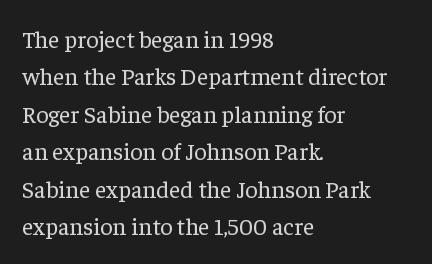
{"italic": "no", "bold": "no", "underline": "no", "align": "left", "line_spacing": "normal", "line_spacing_ratio": 1.56, "letter_spacing": "normal", "letter_spacing_em": 0.0, "glyph_px": 24}
